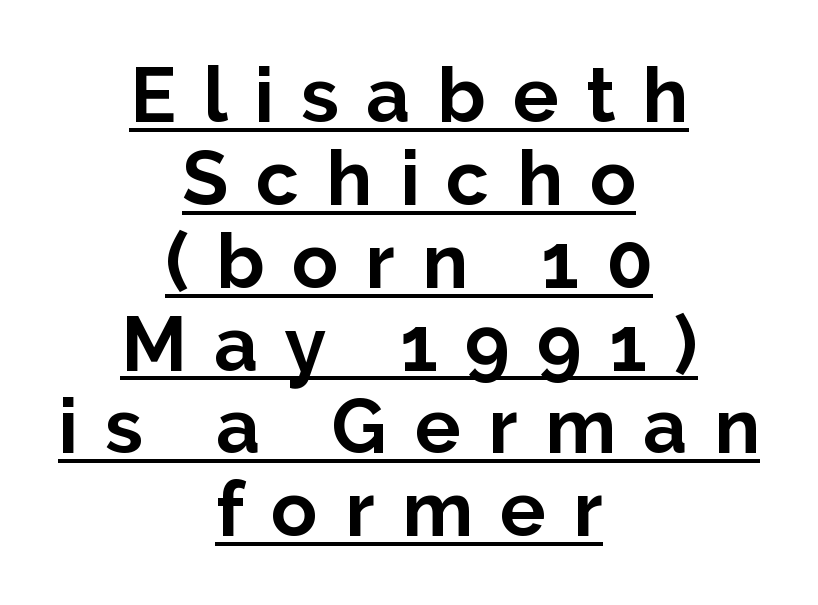
The tracking jumps out immediately: characters are airy and widely separated. Think of a printed novel: that variable character pitch is what you see here. Every word sits above its own underline. The glyphs in this specimen are sans serif.
